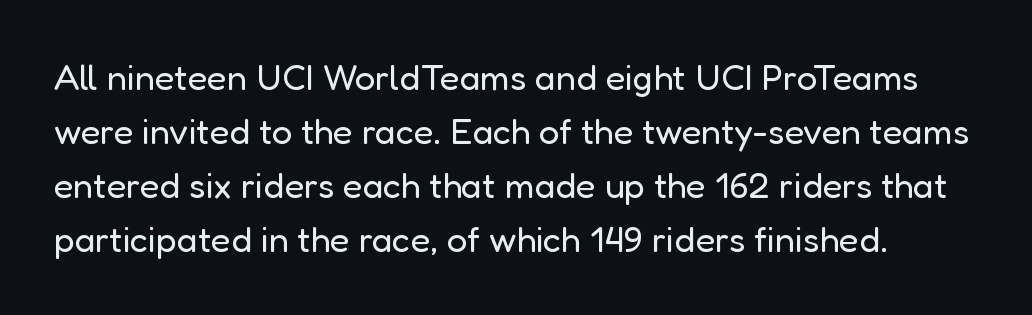
Q: Is the text bold? A: No.
Q: Is the text italic (slanted)? A: No, it is upright.
Q: Is the typeface a serif or a sans-serif typeface? A: Sans-serif.
Q: Is the text underlined? A: No.
Q: Is the spacing between letters normal or unusually wide? A: Normal.
Q: Is the spacing between lines tight, normal or loose? A: Normal.
Q: Width (condensed, normal, or wide)? A: Normal.
Q: Stroke contrast? A: Low.
Q: x-height? A: Medium.
Q: Monospaced? A: No.
